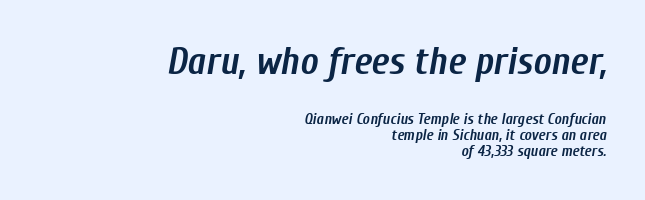
{"italic": "yes", "lean": "right", "slant_degrees": 10, "bold": "yes", "weight": "semibold", "width": "condensed", "stroke_contrast": "low", "x_height": "medium", "monospaced": "no", "underline": "no", "align": "right", "line_spacing": "tight", "line_spacing_ratio": 1.07, "letter_spacing": "normal", "letter_spacing_em": 0.0, "larger_block": "first", "size_ratio": 2.53, "glyph_px": 38}
